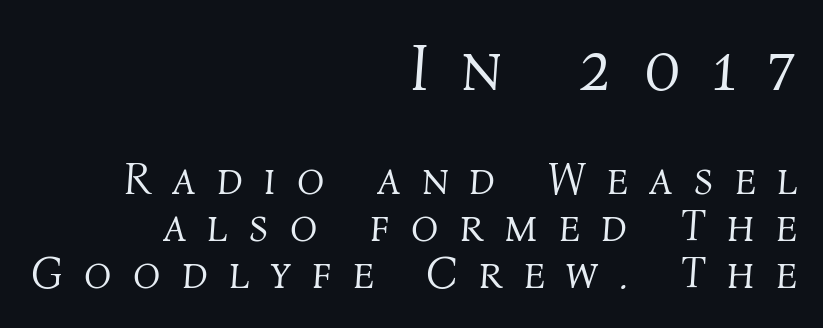
The image shows 68 px light type, italic (leaning right); set right-aligned, tight line spacing (1.05x), unusually wide letter spacing (+0.47 em), not underlined; the first (top) block is 1.51x larger; medium stroke contrast and a medium x-height.
